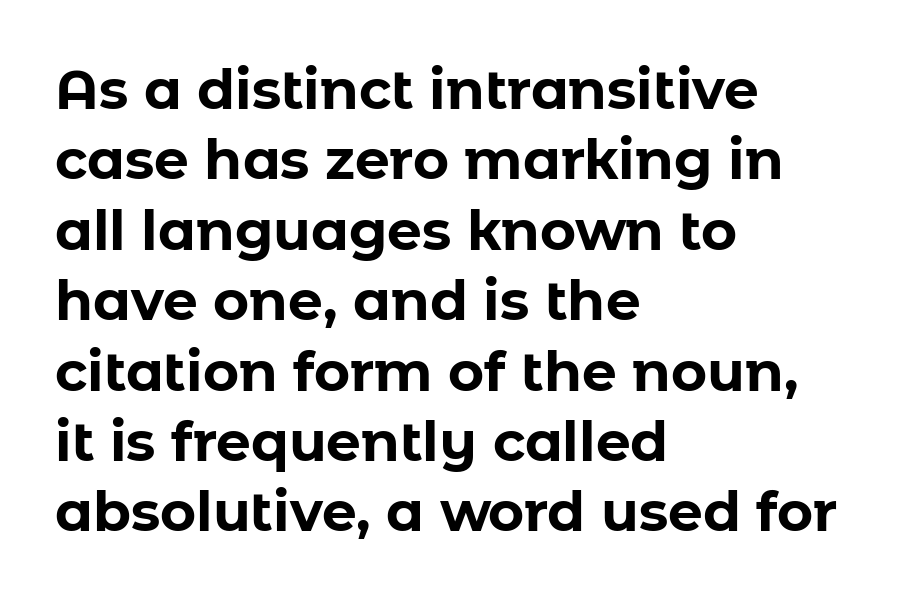
{"serif": "no", "italic": "no", "bold": "yes", "weight": "bold", "width": "normal", "stroke_contrast": "low", "x_height": "medium", "monospaced": "no", "underline": "no", "align": "left", "line_spacing": "normal", "line_spacing_ratio": 1.28, "letter_spacing": "normal", "letter_spacing_em": 0.0, "glyph_px": 55}
